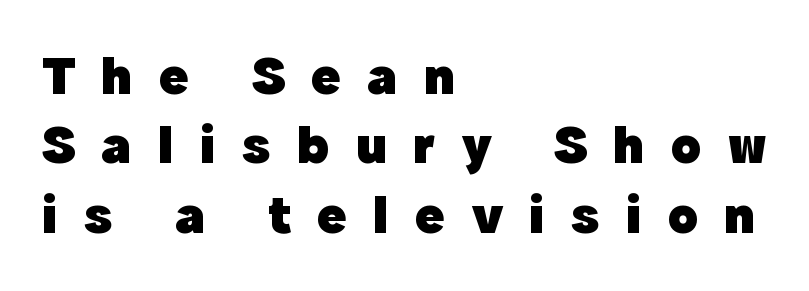
Q: Is the text bold? A: Yes.
Q: Is the text italic (slanted)? A: No, it is upright.
Q: Is the typeface a serif or a sans-serif typeface? A: Sans-serif.
Q: Is the text underlined? A: No.
Q: How is the paragraph aligned? A: Left-aligned.
Q: Is the spacing between letters normal or unusually wide? A: Unusually wide.
Q: Is the spacing between lines tight, normal or loose? A: Normal.
Q: Width (condensed, normal, or wide)? A: Normal.
Q: x-height? A: Medium.
Q: Monospaced? A: No.
